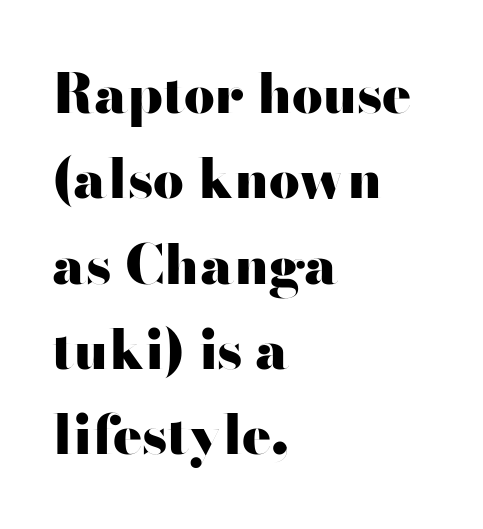
Q: Is the text bold? A: Yes.
Q: Is the text italic (slanted)? A: No, it is upright.
Q: Is the typeface a serif or a sans-serif typeface? A: Sans-serif.
Q: Is the text underlined? A: No.
Q: How is the paragraph aligned? A: Left-aligned.
Q: Is the spacing between letters normal or unusually wide? A: Normal.
Q: Is the spacing between lines tight, normal or loose? A: Normal.
Q: Width (condensed, normal, or wide)? A: Wide.
Q: Stroke contrast? A: High.
Q: x-height? A: Small.
Q: Monospaced? A: No.
